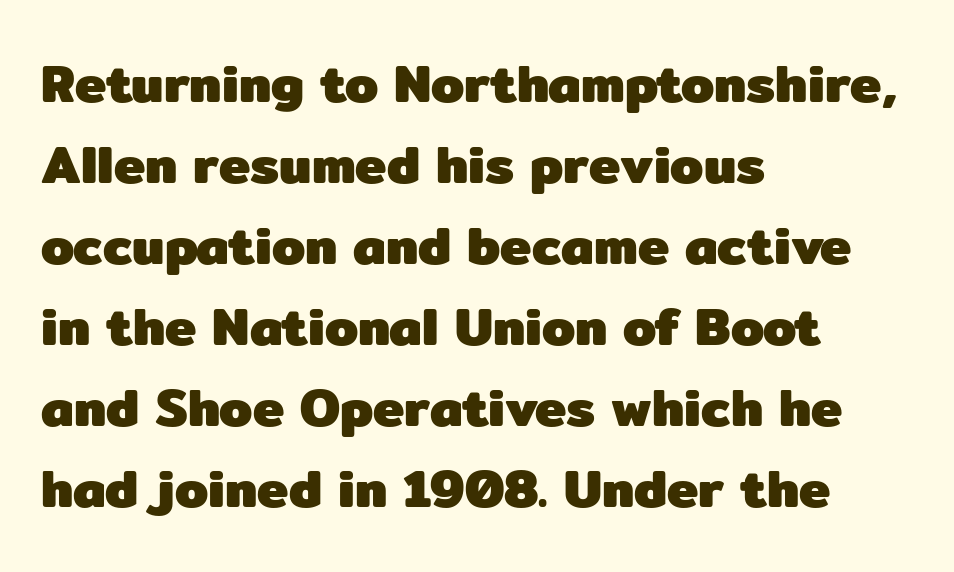
The image shows 53 px heavy sans-serif type, upright; set left-aligned, normal line spacing (1.53x), normal letter spacing, not underlined; low stroke contrast and a medium x-height.
